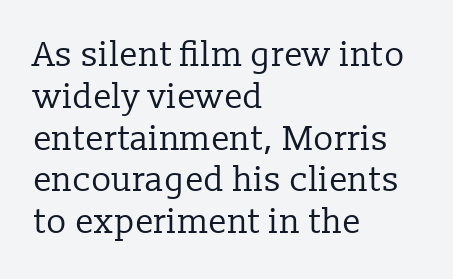
All the whitespace from short lines collects on the right. Descenders are the only things crossing below the line. Unlike a clean sans, this face finishes its strokes with serifs. The lettering holds an erect, upright posture throughout.
